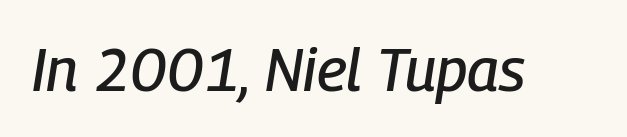
The image shows 60 px condensed type, italic (leaning right); set normal letter spacing, not underlined; low stroke contrast and a medium x-height.
